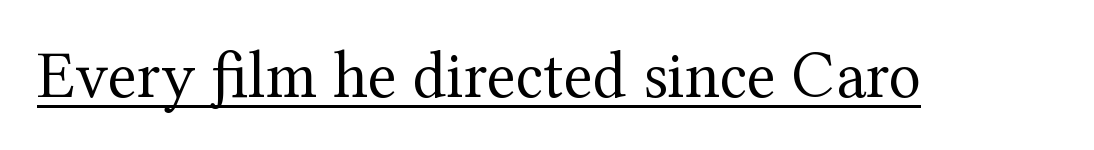
Q: Is the text bold? A: No.
Q: Is the text italic (slanted)? A: No, it is upright.
Q: Is the typeface a serif or a sans-serif typeface? A: Serif.
Q: Is the text underlined? A: Yes.
Q: Is the spacing between letters normal or unusually wide? A: Normal.
Q: Width (condensed, normal, or wide)? A: Normal.
Q: Stroke contrast? A: Medium.
Q: x-height? A: Medium.
Q: Monospaced? A: No.
